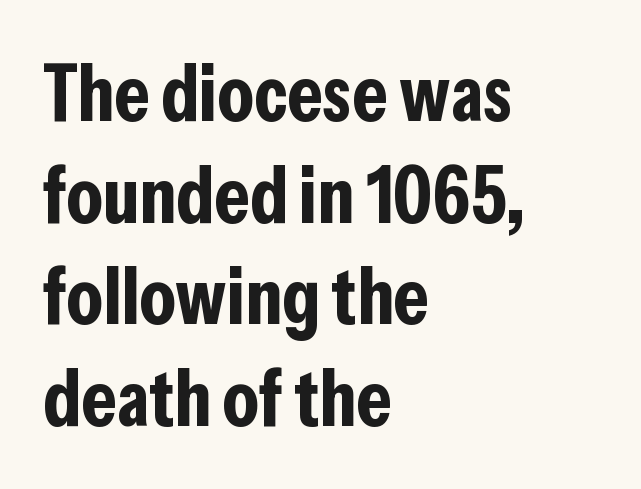
Q: Is the text bold? A: Yes.
Q: Is the text italic (slanted)? A: No, it is upright.
Q: Is the typeface a serif or a sans-serif typeface? A: Sans-serif.
Q: Is the text underlined? A: No.
Q: How is the paragraph aligned? A: Left-aligned.
Q: Is the spacing between letters normal or unusually wide? A: Normal.
Q: Is the spacing between lines tight, normal or loose? A: Normal.
Q: Width (condensed, normal, or wide)? A: Condensed.
Q: Stroke contrast? A: Low.
Q: x-height? A: Medium.
Q: Monospaced? A: No.
